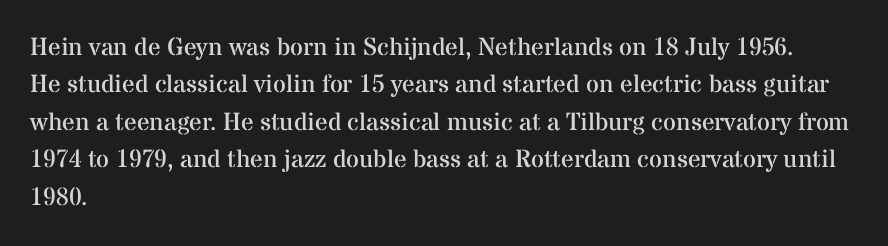
Q: Is the text bold? A: No.
Q: Is the text italic (slanted)? A: No, it is upright.
Q: Is the text underlined? A: No.
Q: How is the paragraph aligned? A: Left-aligned.
Q: Is the spacing between letters normal or unusually wide? A: Normal.
Q: Is the spacing between lines tight, normal or loose? A: Normal.
